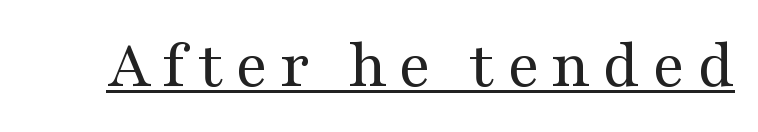
{"serif": "yes", "italic": "no", "bold": "no", "weight": "regular", "width": "wide", "stroke_contrast": "medium", "x_height": "medium", "monospaced": "no", "underline": "yes", "glyph_px": 69}
